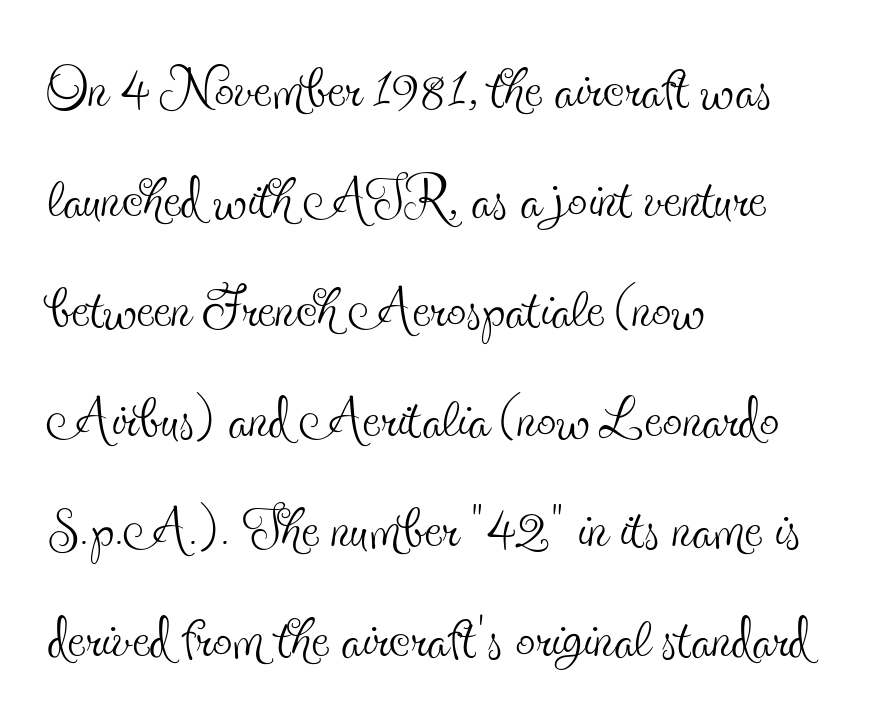
Each letter's strokes conclude with small projecting serifs. Leading: standard. The rag falls on the right side of this text block. Nothing heavy about these letters — not bold at all. Between one letter and the next there's only the usual sliver of space.
